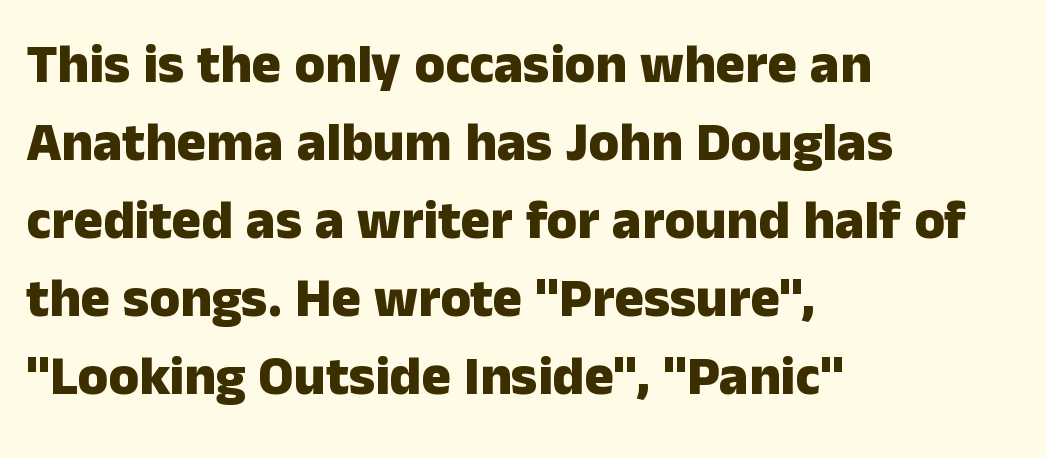
The image shows 55 px heavy sans-serif type, upright; set left-aligned, normal line spacing (1.42x), normal letter spacing, not underlined; low stroke contrast and a medium x-height.
